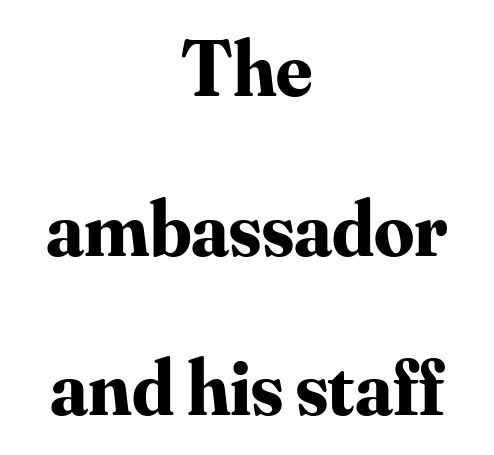
The image shows 79 px bold serif type, upright; set centered, loose line spacing (2.02x), normal letter spacing, not underlined; medium stroke contrast and a small x-height.
